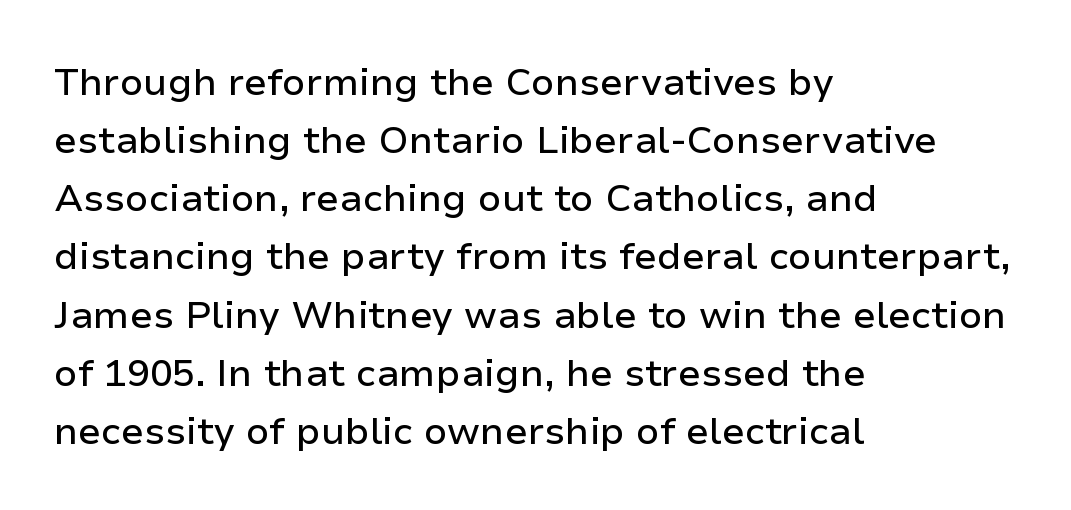
{"serif": "no", "italic": "no", "width": "normal", "stroke_contrast": "low", "x_height": "medium", "monospaced": "no", "underline": "no", "align": "left", "line_spacing": "normal", "line_spacing_ratio": 1.53, "letter_spacing": "normal", "letter_spacing_em": 0.0, "glyph_px": 38}
